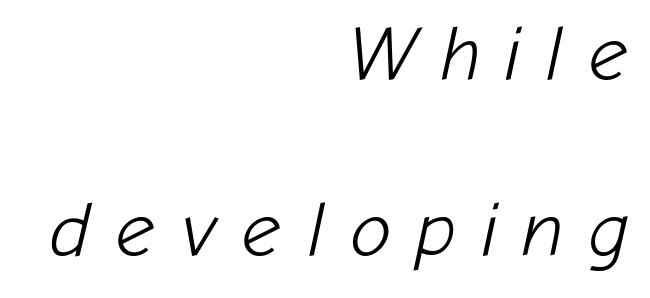
If you measured baseline to baseline, you'd find a long distance. Compared with a typical body face, this is equally light or lighter still. The letters advance in unequal steps, a hallmark of proportional type. A student would call this right alignment; a typographer would say flush right, rag left.
